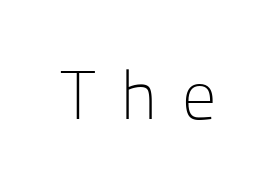
{"serif": "no", "italic": "no", "bold": "no", "weight": "light", "width": "normal", "stroke_contrast": "low", "x_height": "medium", "monospaced": "no", "underline": "no", "letter_spacing": "wide", "letter_spacing_em": 0.37, "glyph_px": 68}
